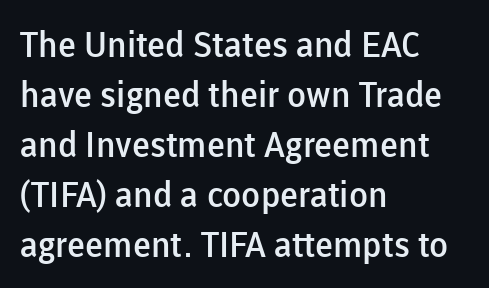
The space between consecutive lines is moderate. What stands out about the letter spacing? Nothing — it is the standard amount. Posture: upright roman. A typesetter would label this face a sans.
